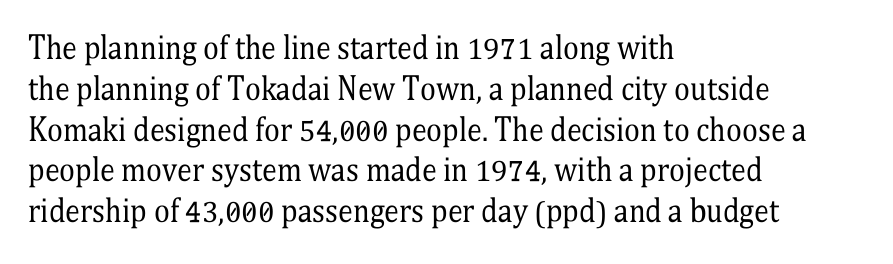
Q: Is the text bold? A: No.
Q: Is the text italic (slanted)? A: No, it is upright.
Q: Is the typeface a serif or a sans-serif typeface? A: Serif.
Q: Is the text underlined? A: No.
Q: How is the paragraph aligned? A: Left-aligned.
Q: Is the spacing between letters normal or unusually wide? A: Normal.
Q: Is the spacing between lines tight, normal or loose? A: Normal.
Q: Width (condensed, normal, or wide)? A: Condensed.
Q: Stroke contrast? A: Medium.
Q: x-height? A: Medium.
Q: Monospaced? A: No.
